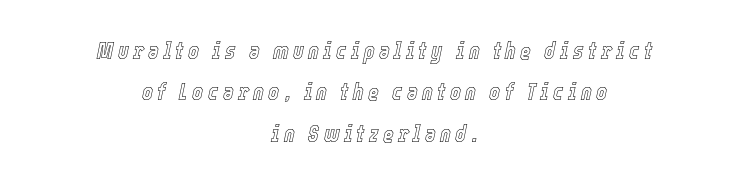
{"italic": "yes", "lean": "right", "slant_degrees": 12, "underline": "no", "align": "center", "line_spacing_ratio": 1.8, "glyph_px": 23}
